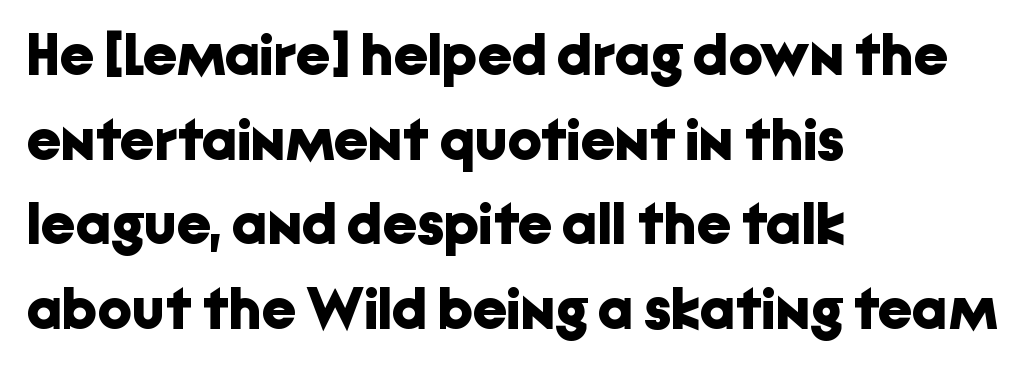
{"serif": "no", "italic": "no", "bold": "yes", "weight": "bold", "width": "normal", "stroke_contrast": "low", "x_height": "medium", "monospaced": "no", "underline": "no", "align": "left", "line_spacing": "normal", "line_spacing_ratio": 1.41, "letter_spacing": "normal", "letter_spacing_em": 0.0, "glyph_px": 60}
